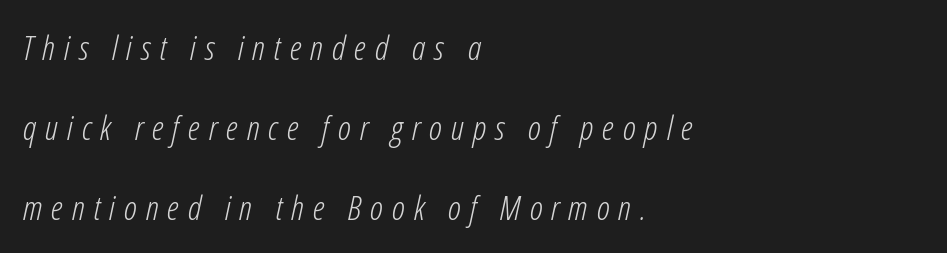
The image shows 34 px light, condensed type, italic (leaning right); set left-aligned, loose line spacing (2.35x), unusually wide letter spacing (+0.26 em), not underlined; low stroke contrast and a medium x-height.
